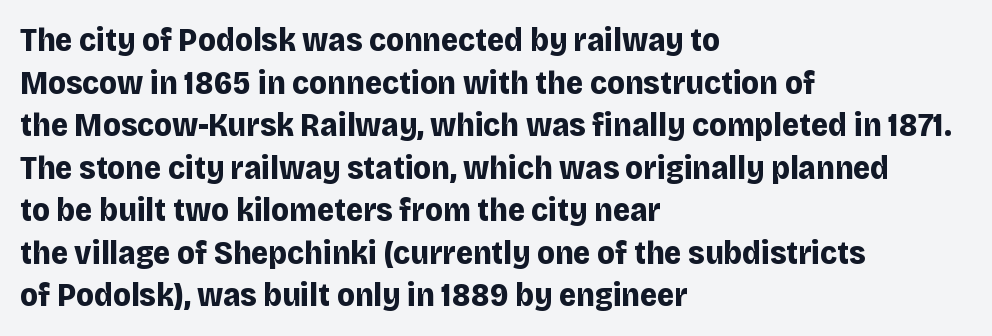
{"serif": "no", "italic": "no", "bold": "yes", "weight": "bold", "width": "normal", "stroke_contrast": "low", "x_height": "large", "monospaced": "no", "underline": "no", "align": "left", "line_spacing": "normal", "line_spacing_ratio": 1.29, "letter_spacing": "normal", "letter_spacing_em": 0.0, "glyph_px": 33}
